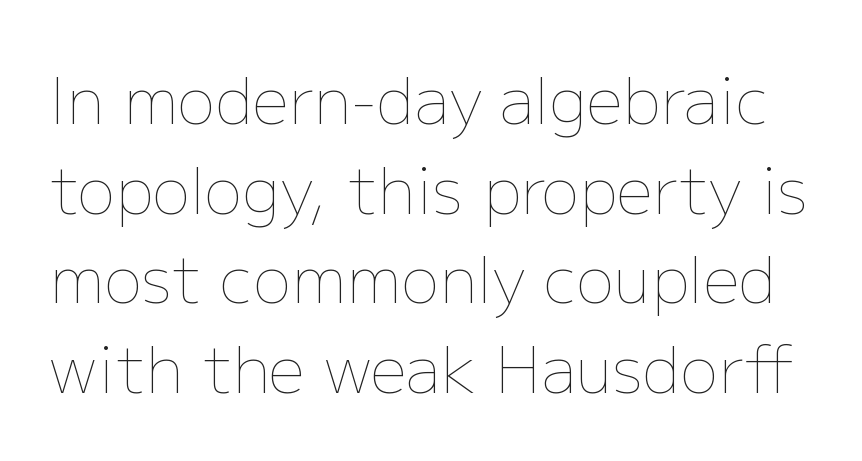
The image shows 64 px thin type, upright; set normal line spacing (1.4x), normal letter spacing, not underlined; low stroke contrast and a medium x-height.
